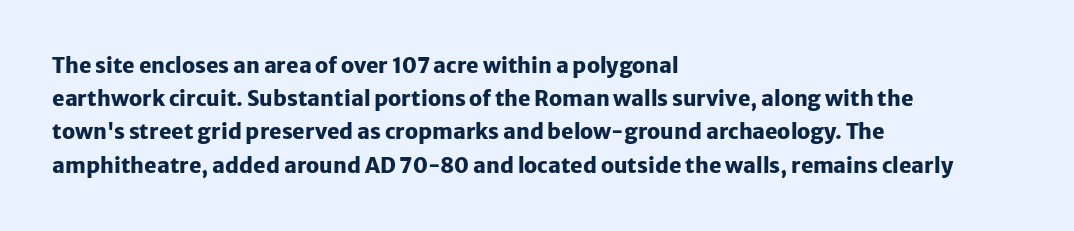
Q: Is the text bold? A: Yes.
Q: Is the text italic (slanted)? A: No, it is upright.
Q: Is the text underlined? A: No.
Q: How is the paragraph aligned? A: Left-aligned.
Q: Is the spacing between letters normal or unusually wide? A: Normal.
Q: Is the spacing between lines tight, normal or loose? A: Normal.
